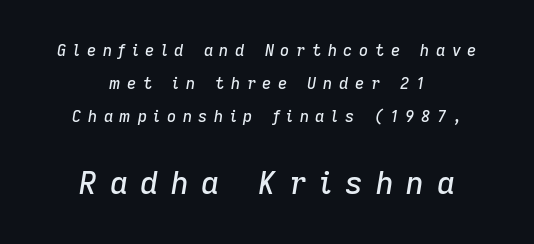
The paragraph shown floats in the horizontal middle. The passage shown is not underscored anywhere. Note the varied advance widths — an 'i' is clearly narrower than an 'm'. This is oblique type, the kind used for emphasis or titles. The type is letterspaced generously, with wide tracking. Interline gaps are noticeably wide in this sample.
